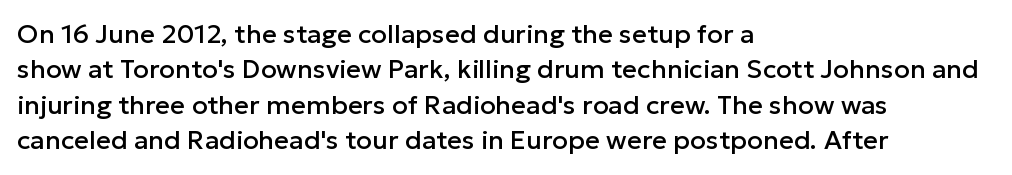
The passage shown stacks its lines at a standard gap. These lines stack with their left ends in a neat column. A roman cut, with each character standing at attention. Caption: standard tracking, unaltered. Words float on clear page, feet unadorned.
